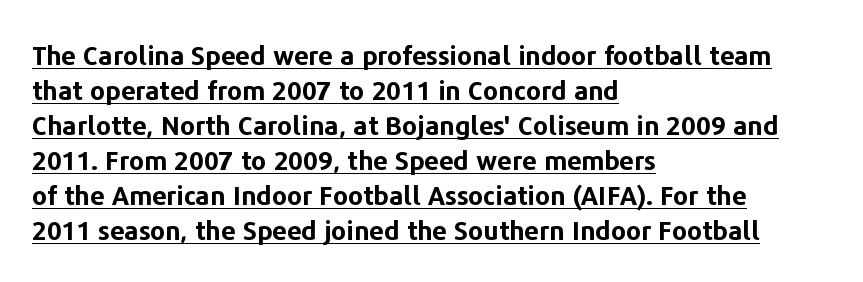
Q: Is the text bold? A: Yes.
Q: Is the text italic (slanted)? A: No, it is upright.
Q: Is the text underlined? A: Yes.
Q: How is the paragraph aligned? A: Left-aligned.
Q: Is the spacing between letters normal or unusually wide? A: Normal.
Q: Is the spacing between lines tight, normal or loose? A: Normal.
